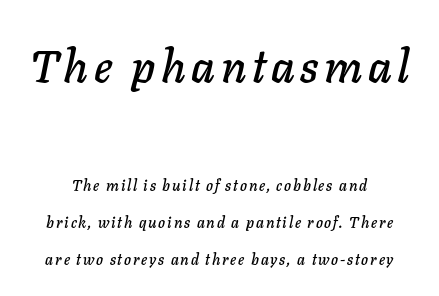
Top chunk: large. Bottom chunk: small. Beneath every word, the page is bare. The whole block is typeset with a tilt. This block would shrink considerably if given ordinary leading; it's expanded now. Spacing verdict: proportional, widths tailored to each character.
